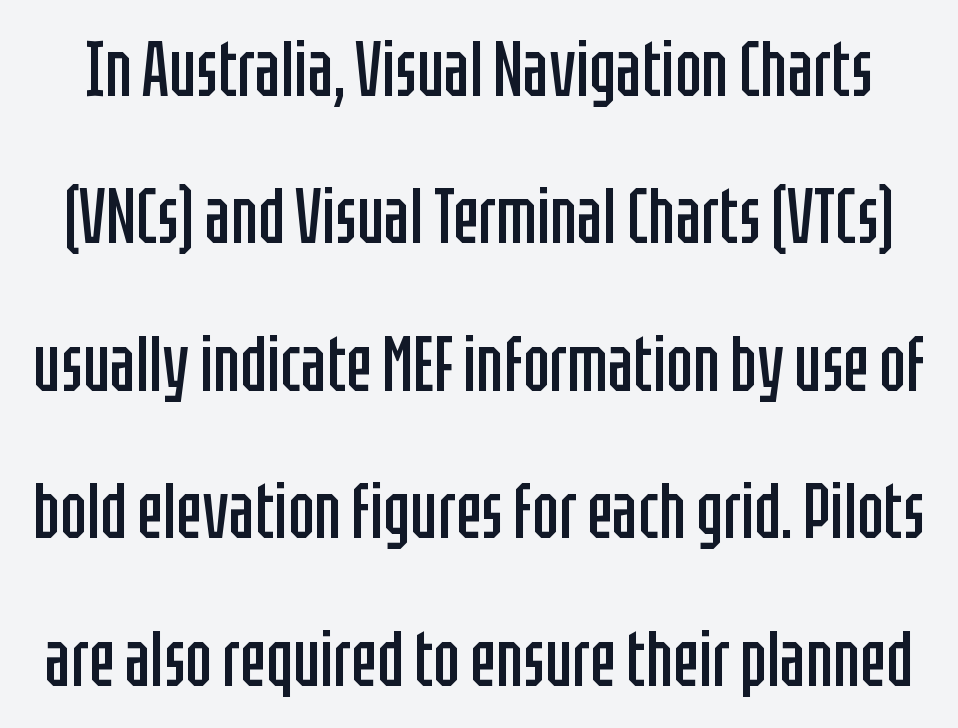
The image shows 78 px regular-weight, condensed sans-serif type, upright; set line spacing 1.89x, normal letter spacing, not underlined; low stroke contrast and a large x-height.
